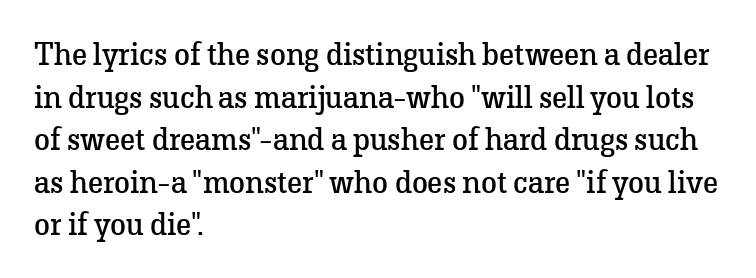
{"serif": "yes", "italic": "no", "bold": "no", "weight": "regular", "width": "normal", "stroke_contrast": "low", "x_height": "medium", "monospaced": "no", "underline": "no", "align": "left", "line_spacing": "normal", "line_spacing_ratio": 1.33, "letter_spacing": "normal", "letter_spacing_em": 0.0, "glyph_px": 32}
